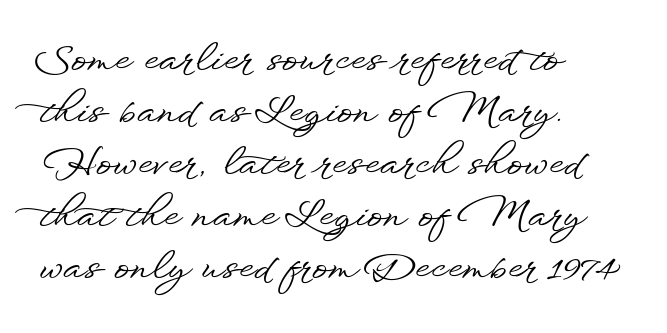
{"serif": "no", "width": "wide", "stroke_contrast": "low", "x_height": "small", "monospaced": "no", "underline": "no", "align": "left", "line_spacing": "normal", "line_spacing_ratio": 1.37, "letter_spacing": "normal", "letter_spacing_em": 0.0, "glyph_px": 38}
